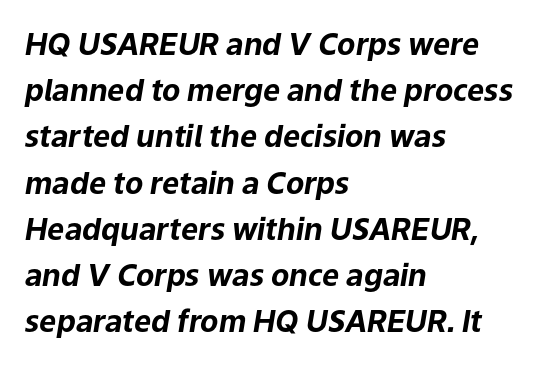
Q: Is the text bold? A: Yes.
Q: Is the text italic (slanted)? A: Yes, it leans right by about 9 degrees.
Q: Is the text underlined? A: No.
Q: How is the paragraph aligned? A: Left-aligned.
Q: Is the spacing between letters normal or unusually wide? A: Normal.
Q: Is the spacing between lines tight, normal or loose? A: Normal.
Q: Width (condensed, normal, or wide)? A: Normal.
Q: Stroke contrast? A: Low.
Q: x-height? A: Medium.
Q: Monospaced? A: No.
